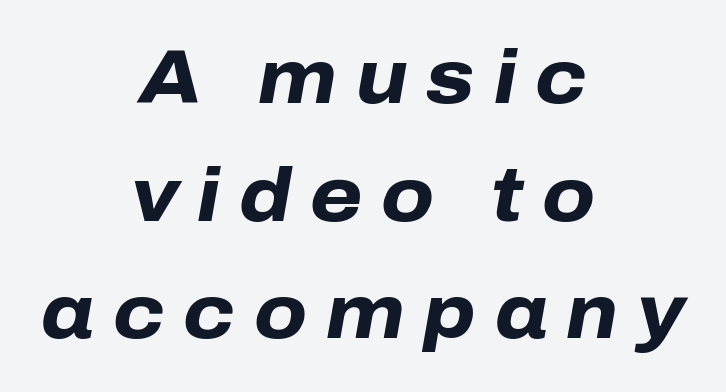
Its strokes are broad and dark, the hallmark of bold type. Summary of vertical rhythm: regular, with standard interline spacing. The tracking reads as deliberately expanded to a designer's eye. Alignment: centered. Every character sits at an angle, as italics do.
